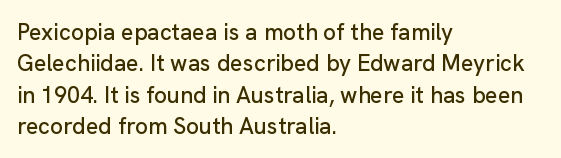
The passage shown is not underscored anywhere. The line texture is even and compact thanks to regular tracking. Nope, not italic — everything's standing straight. Each line starts at the same left margin while the right side varies. Notice how descenders clear the ascenders below comfortably — that's standard leading.
